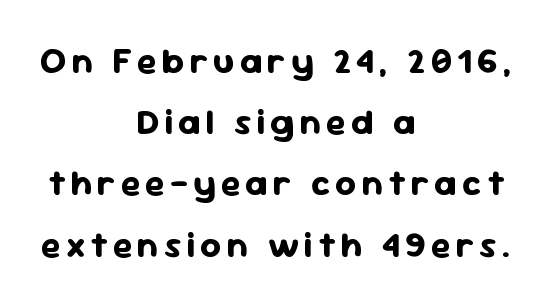
Q: Is the text bold? A: Yes.
Q: Is the text italic (slanted)? A: No, it is upright.
Q: Is the typeface a serif or a sans-serif typeface? A: Sans-serif.
Q: Is the text underlined? A: No.
Q: How is the paragraph aligned? A: Centered.
Q: Is the spacing between lines tight, normal or loose? A: Normal.
Q: Width (condensed, normal, or wide)? A: Normal.
Q: Stroke contrast? A: Low.
Q: x-height? A: Medium.
Q: Monospaced? A: No.
